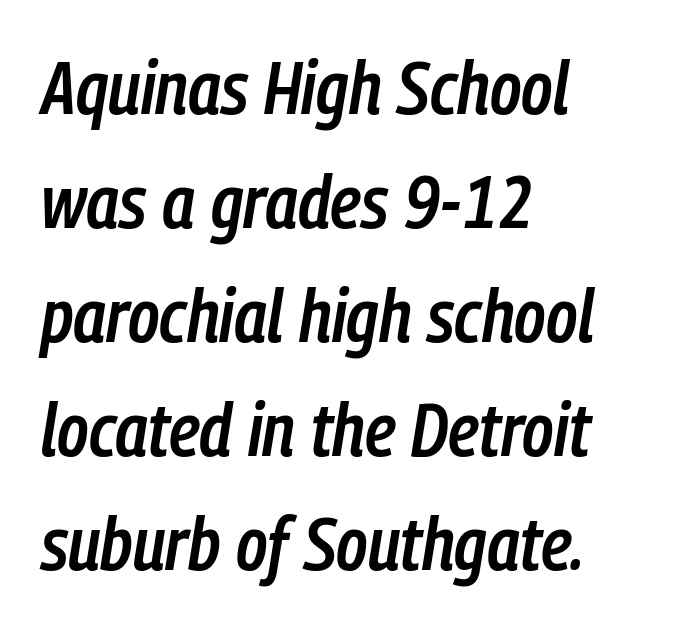
{"italic": "yes", "lean": "right", "slant_degrees": 9, "bold": "semi", "weight": "semibold", "width": "condensed", "stroke_contrast": "low", "x_height": "medium", "monospaced": "no", "underline": "no", "align": "left", "line_spacing": "normal", "line_spacing_ratio": 1.52, "letter_spacing": "normal", "letter_spacing_em": 0.0, "glyph_px": 75}
